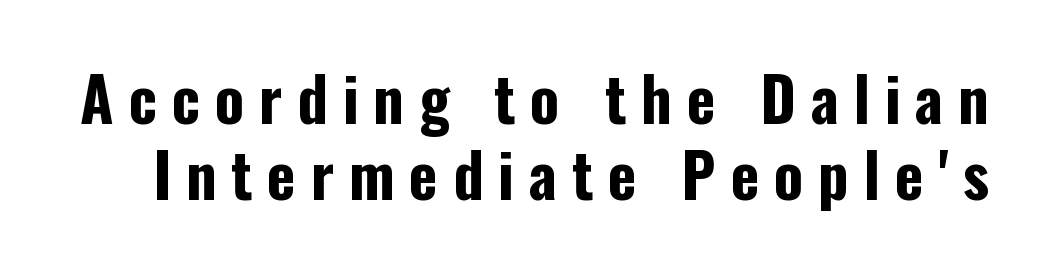
{"serif": "no", "italic": "no", "bold": "yes", "weight": "bold", "width": "condensed", "stroke_contrast": "low", "x_height": "medium", "monospaced": "no", "underline": "no", "line_spacing_ratio": 1.24, "letter_spacing": "wide", "letter_spacing_em": 0.24, "glyph_px": 61}
